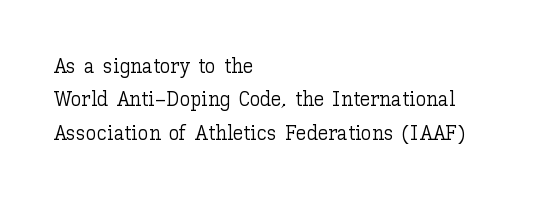
Q: Is the text bold? A: No.
Q: Is the text italic (slanted)? A: No, it is upright.
Q: Is the text underlined? A: No.
Q: How is the paragraph aligned? A: Left-aligned.
Q: Is the spacing between letters normal or unusually wide? A: Normal.
Q: Is the spacing between lines tight, normal or loose? A: Normal.
